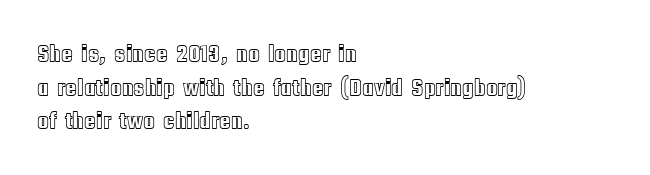
The image shows 24 px text type, upright; set left-aligned, normal line spacing (1.4x), normal letter spacing, not underlined.
